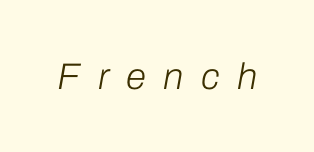
Q: Is the text bold? A: No.
Q: Is the text italic (slanted)? A: Yes, it leans right by about 10 degrees.
Q: Is the text underlined? A: No.
Q: Is the spacing between letters normal or unusually wide? A: Unusually wide.
Q: Width (condensed, normal, or wide)? A: Normal.
Q: Stroke contrast? A: Low.
Q: x-height? A: Medium.
Q: Monospaced? A: No.
